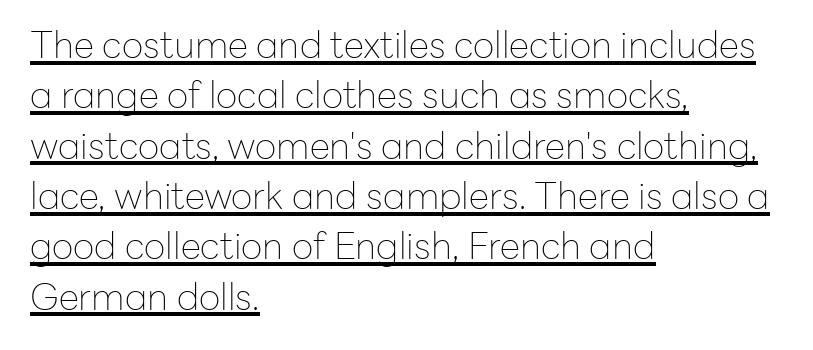
Proportional: the letters do not fall into vertical columns. The axis of the letterforms is exactly vertical. A typesetter would call this leading conventional body-copy spacing. No letter is thick-stroked: the sample isn't bold. This sample carries an underscore along the baseline area.
